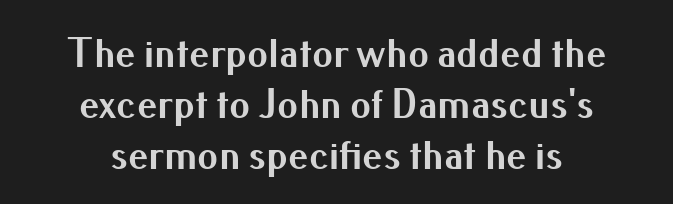
The image shows 41 px bold sans-serif type, upright; set centered, normal line spacing (1.25x), normal letter spacing, not underlined; medium stroke contrast and a small x-height.
